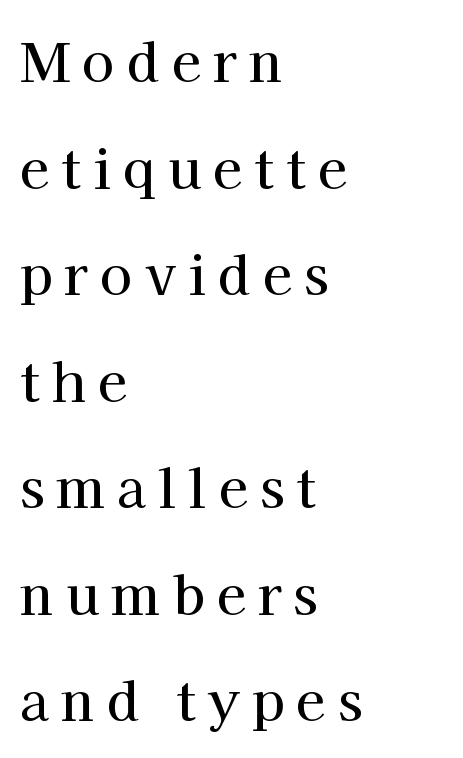
The image shows 53 px serif type, upright; set left-aligned, loose line spacing (2.01x), unusually wide letter spacing (+0.23 em), not underlined; high stroke contrast and a medium x-height.
